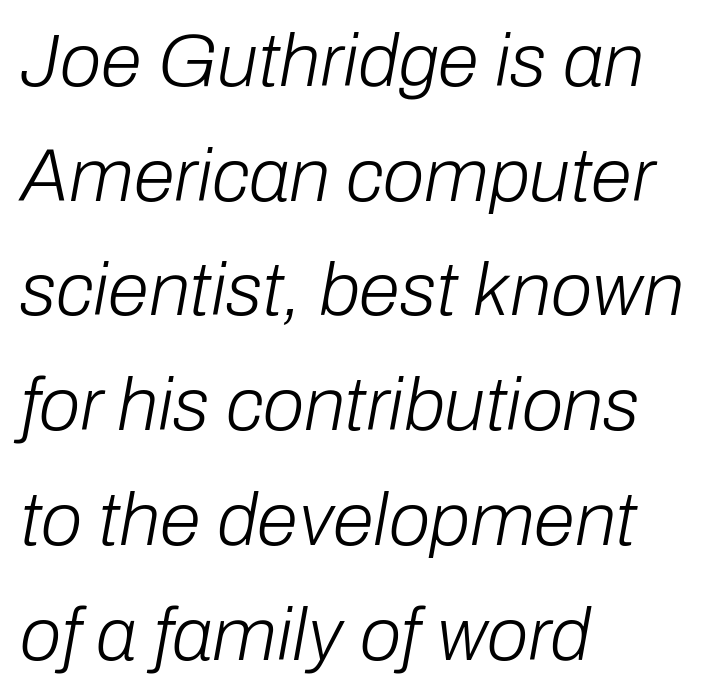
{"italic": "yes", "lean": "right", "slant_degrees": 10, "bold": "no", "weight": "light", "width": "normal", "stroke_contrast": "low", "x_height": "medium", "monospaced": "no", "underline": "no", "align": "left", "line_spacing": "normal", "line_spacing_ratio": 1.53, "letter_spacing": "normal", "letter_spacing_em": 0.0, "glyph_px": 75}
